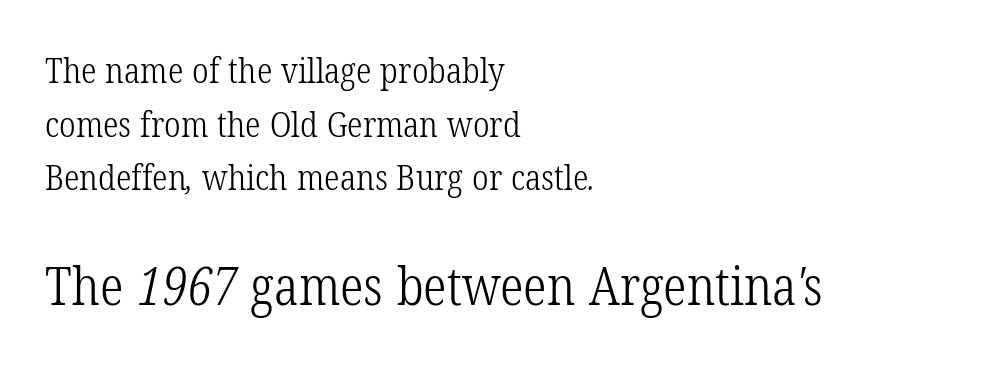
The image shows 53 px light, condensed serif type; set left-aligned, normal line spacing (1.53x), normal letter spacing, not underlined; the second (bottom) block is 1.51x larger; low stroke contrast and a medium x-height.
